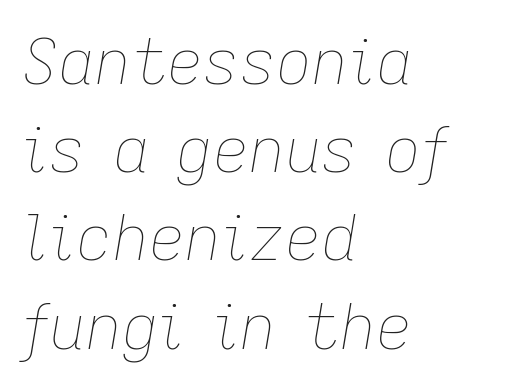
{"italic": "yes", "lean": "right", "slant_degrees": 9, "bold": "no", "weight": "thin", "width": "normal", "stroke_contrast": "low", "x_height": "medium", "monospaced": "no", "underline": "no", "align": "left", "line_spacing": "normal", "line_spacing_ratio": 1.4, "letter_spacing": "normal", "letter_spacing_em": 0.0, "glyph_px": 63}
